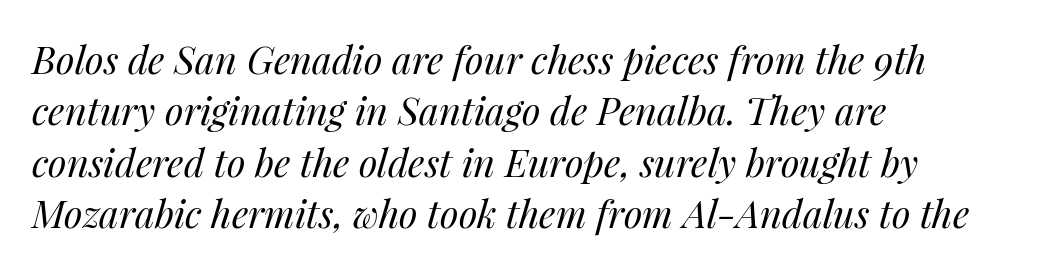
{"italic": "yes", "lean": "right", "slant_degrees": 14, "bold": "no", "weight": "regular", "width": "normal", "stroke_contrast": "medium", "x_height": "medium", "monospaced": "no", "underline": "no", "align": "left", "line_spacing": "normal", "line_spacing_ratio": 1.35, "letter_spacing": "normal", "letter_spacing_em": 0.0, "glyph_px": 38}
